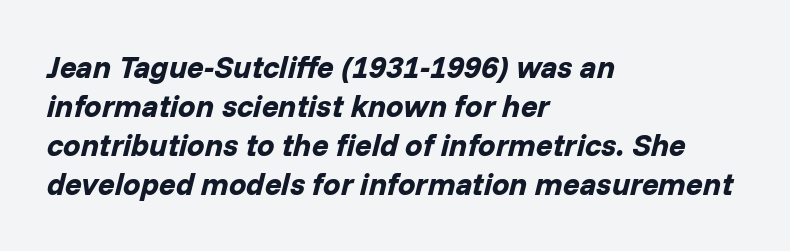
{"italic": "yes", "lean": "right", "slant_degrees": 14, "bold": "yes", "weight": "bold", "width": "normal", "stroke_contrast": "low", "x_height": "medium", "monospaced": "no", "underline": "no", "align": "left", "line_spacing": "normal", "line_spacing_ratio": 1.26, "letter_spacing": "normal", "letter_spacing_em": 0.0, "glyph_px": 31}
